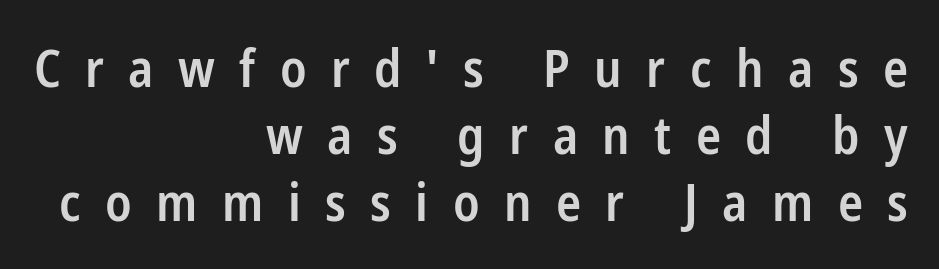
Characters remain perfectly vertical along every line. The space directly below the letters is spotless. Each letter keeps its own natural width here, so spacing adapts to shape. Each line ends at the same right margin while the left side varies. Baseline-to-baseline distance is the conventional proportion of letter height.
